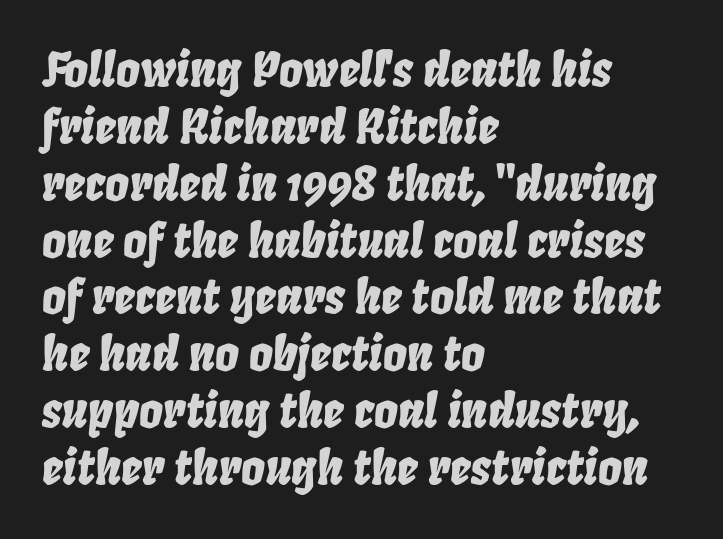
{"italic": "yes", "lean": "right", "slant_degrees": 8, "width": "condensed", "stroke_contrast": "low", "x_height": "large", "monospaced": "no", "underline": "no", "align": "left", "line_spacing_ratio": 1.21, "letter_spacing": "normal", "letter_spacing_em": 0.0, "glyph_px": 47}
